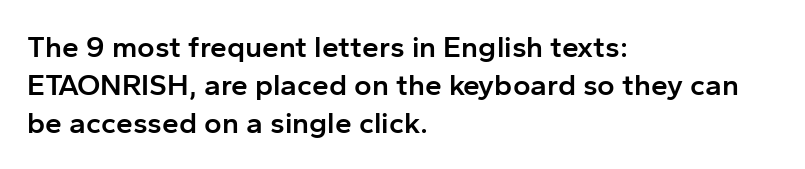
Q: Is the text bold? A: Semi-bold.
Q: Is the text italic (slanted)? A: No, it is upright.
Q: Is the typeface a serif or a sans-serif typeface? A: Sans-serif.
Q: Is the text underlined? A: No.
Q: How is the paragraph aligned? A: Left-aligned.
Q: Is the spacing between letters normal or unusually wide? A: Normal.
Q: Is the spacing between lines tight, normal or loose? A: Normal.
Q: Width (condensed, normal, or wide)? A: Normal.
Q: Stroke contrast? A: Low.
Q: x-height? A: Medium.
Q: Monospaced? A: No.
